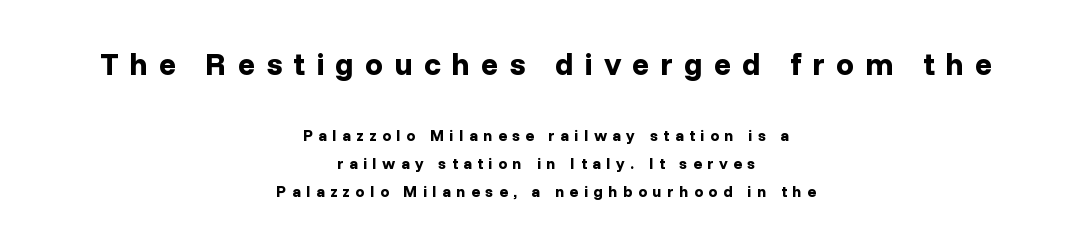
{"serif": "no", "italic": "no", "bold": "yes", "weight": "bold", "width": "normal", "stroke_contrast": "low", "x_height": "medium", "monospaced": "no", "underline": "no", "align": "center", "line_spacing_ratio": 1.76, "letter_spacing": "wide", "letter_spacing_em": 0.34, "larger_block": "first", "size_ratio": 2.0, "glyph_px": 32}
